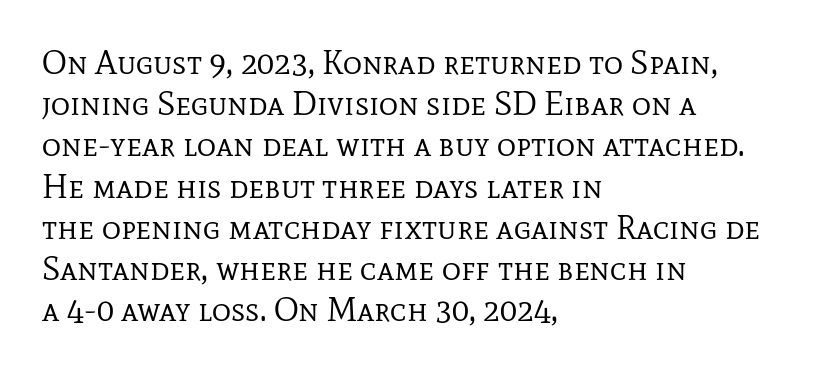
{"serif": "yes", "italic": "no", "bold": "no", "weight": "regular", "width": "normal", "stroke_contrast": "low", "x_height": "medium", "monospaced": "no", "underline": "no", "align": "left", "line_spacing": "normal", "line_spacing_ratio": 1.25, "letter_spacing": "normal", "letter_spacing_em": 0.0, "glyph_px": 33}
